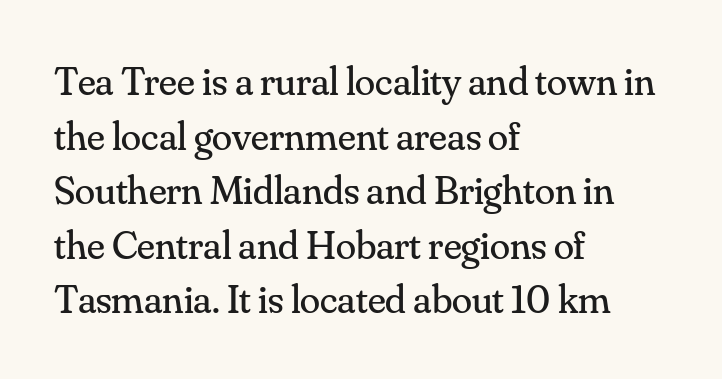
The space directly below the letters is spotless. No extra ink here — the face is not bold. The lines sit at an ordinary, default distance from one another. The rendering shows small feet on the letterforms — a serif design.
